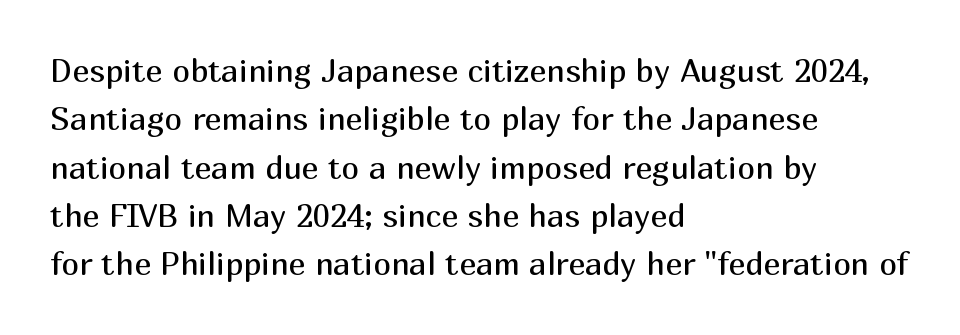
The image shows 32 px regular-weight sans-serif type, upright; set left-aligned, normal line spacing (1.51x), normal letter spacing, not underlined; medium stroke contrast and a medium x-height.
